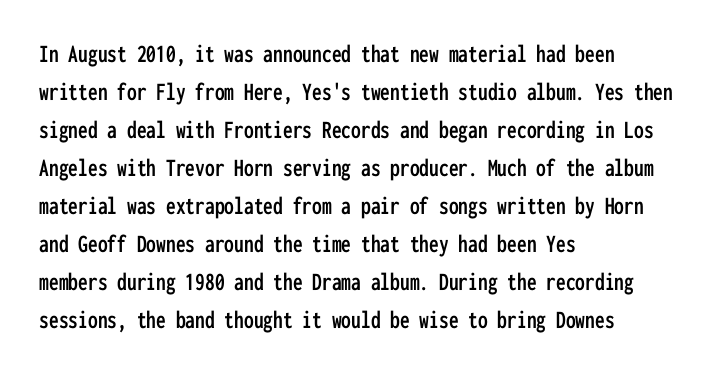
{"italic": "no", "underline": "no", "align": "left", "line_spacing": "normal", "line_spacing_ratio": 1.46, "letter_spacing": "normal", "letter_spacing_em": 0.0, "glyph_px": 26}
